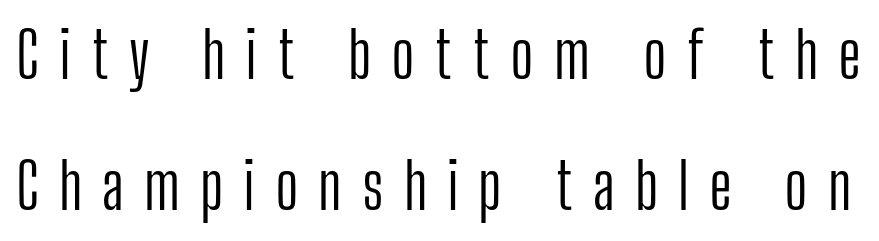
Spacing verdict: proportional, widths tailored to each character. When letters stand straight like this, we call the style roman or upright. This reads as an unemphasized weight, regular at the heaviest. The strip under each line holds only bare page.
